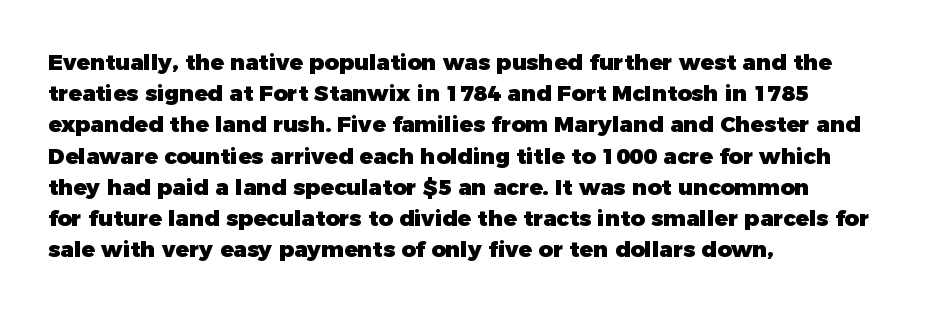
In CSS terms this would be text-align: left. Baseline-to-baseline distance is the conventional proportion of letter height. Notice how the stems are strictly vertical — no italics here. The space beneath each line is pristine and unruled. Spacing between characters is what you'd get straight out of the box. The passage shown is emphatically bold.
